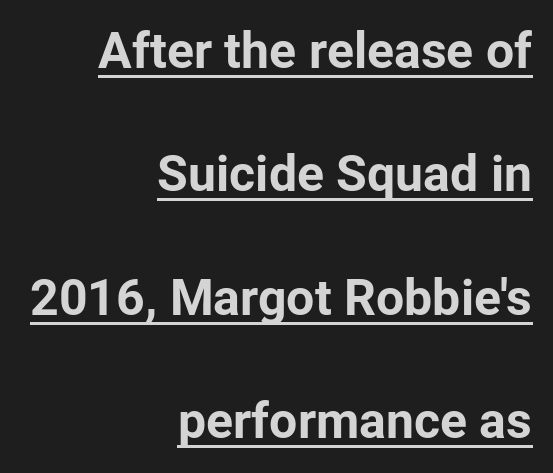
The image shows 50 px bold sans-serif type, upright; set right-aligned, loose line spacing (2.47x), normal letter spacing, underlined; low stroke contrast and a medium x-height.
